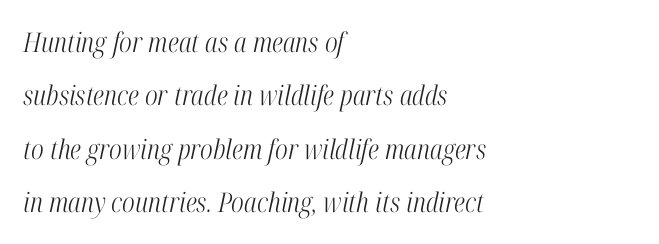
The rendering keeps characters at their native spacing. Compared with a centered layout, this one pins lines to the left instead. Is the type heavy? It reads as light-to-regular instead. Regarding leading, the lines here are spaced well apart.
